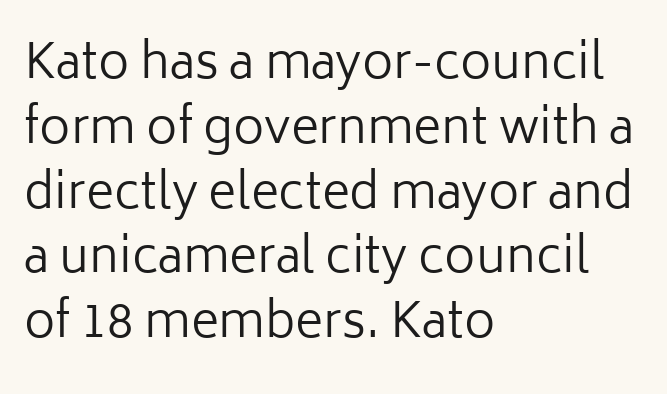
The image shows 48 px regular-weight sans-serif type, upright; set left-aligned, normal line spacing (1.35x), normal letter spacing, not underlined; low stroke contrast and a medium x-height.
